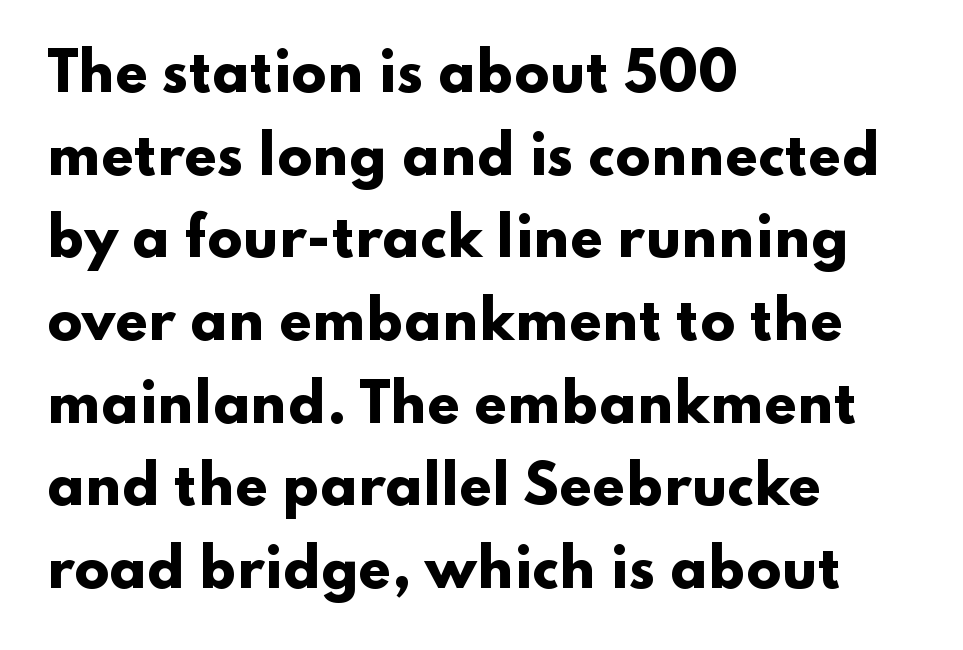
The image shows 52 px heavy, wide sans-serif type, upright; set left-aligned, normal line spacing (1.59x), normal letter spacing, not underlined; low stroke contrast and a small x-height.
